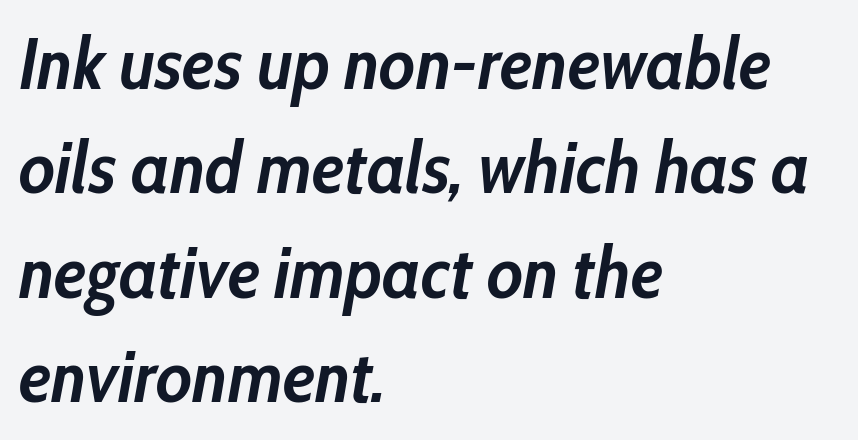
{"italic": "yes", "lean": "right", "slant_degrees": 10, "bold": "yes", "weight": "semibold", "width": "condensed", "stroke_contrast": "low", "x_height": "medium", "monospaced": "no", "underline": "no", "align": "left", "line_spacing": "normal", "line_spacing_ratio": 1.45, "letter_spacing": "normal", "letter_spacing_em": 0.0, "glyph_px": 72}
